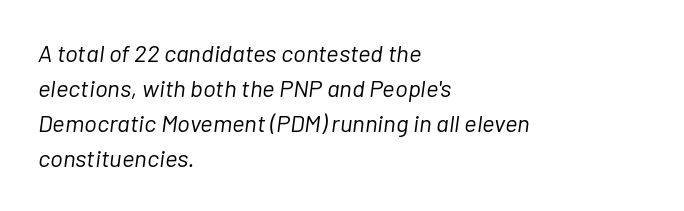
This sample uses plain, unmodified letter spacing. The glyphs are unaccompanied by any horizontal stroke below them. The paragraph shown leans on its left margin. This block has exactly the height ordinary leading produces.
